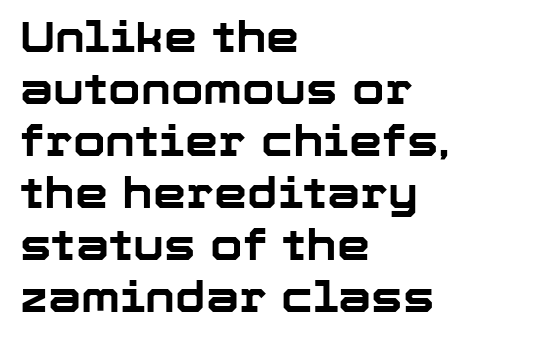
Q: Is the text bold? A: Yes.
Q: Is the text italic (slanted)? A: No, it is upright.
Q: Is the typeface a serif or a sans-serif typeface? A: Sans-serif.
Q: Is the text underlined? A: No.
Q: How is the paragraph aligned? A: Left-aligned.
Q: Is the spacing between letters normal or unusually wide? A: Normal.
Q: Width (condensed, normal, or wide)? A: Normal.
Q: Stroke contrast? A: Low.
Q: x-height? A: Medium.
Q: Monospaced? A: No.
